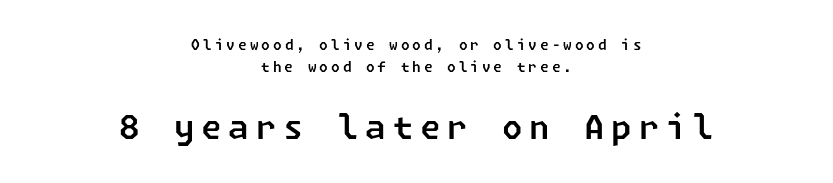
Q: Is the typeface a serif or a sans-serif typeface? A: Sans-serif.
Q: Is the text underlined? A: No.
Q: How is the paragraph aligned? A: Centered.
Q: Is the spacing between letters normal or unusually wide? A: Unusually wide.
Q: Is the spacing between lines tight, normal or loose? A: Normal.
Q: Which block of text is set in a larger size, the first (top) or the second (bottom)? A: The second (bottom) one.
Q: Width (condensed, normal, or wide)? A: Normal.
Q: Stroke contrast? A: Low.
Q: x-height? A: Medium.
